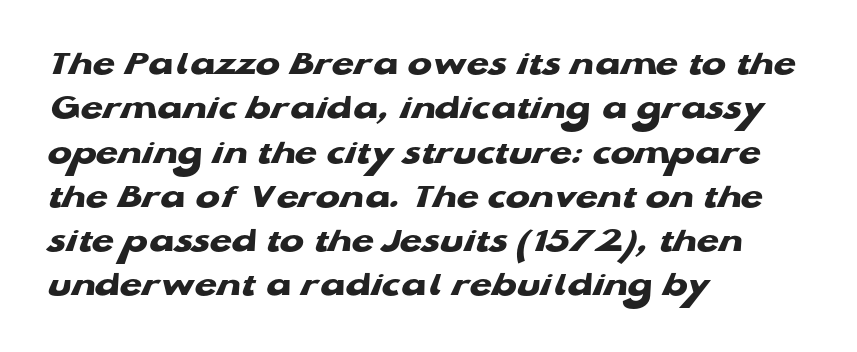
The image shows 36 px heavy, wide sans-serif type; set left-aligned, line spacing 1.23x, normal letter spacing, not underlined; low stroke contrast and a medium x-height.
